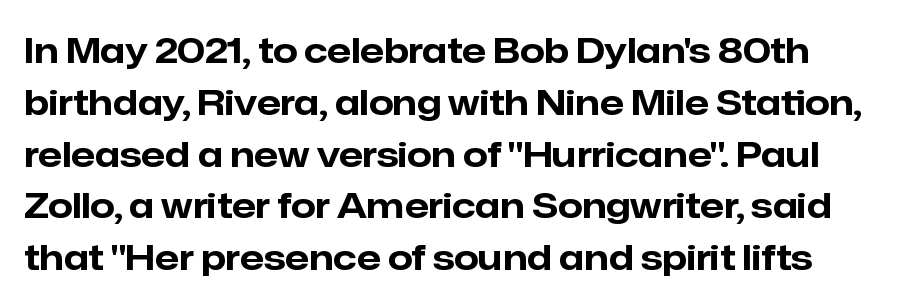
The image shows 35 px bold sans-serif type, upright; set normal line spacing (1.48x), normal letter spacing, not underlined; low stroke contrast and a medium x-height.
